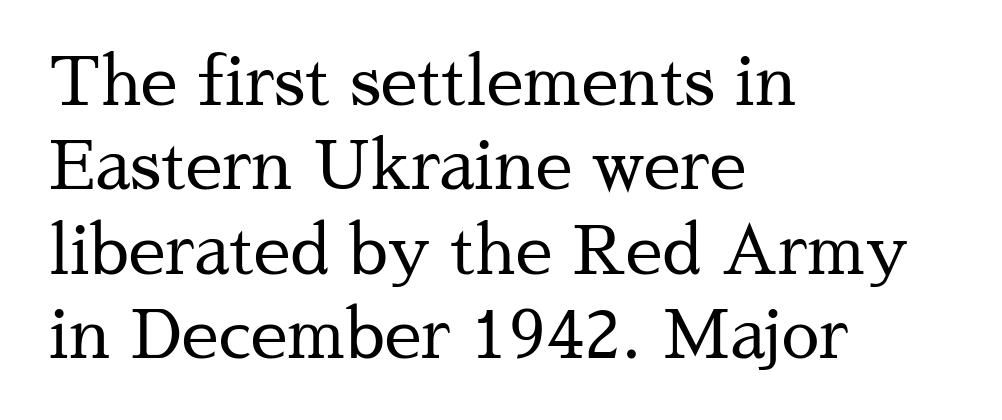
Italic? Not at all — the glyphs are vertical. The letterforms sit at book weight or below. The leading is moderate, giving the passage an even texture. Inter-character spacing is left at the font's built-in metrics. Caption: multi-line text, flush left, ragged right. Rule under the text: the space is simply empty.
